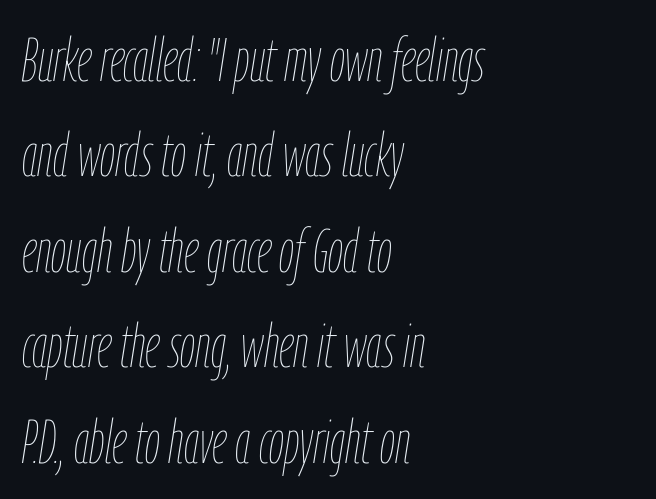
The passage shown is typed in a proportional face where columns would drift. Is the letter spacing exaggerated? No — it looks like the ordinary default. On a weight scale, this lands at 450 or below. Each row of text sits above clean, open space.
